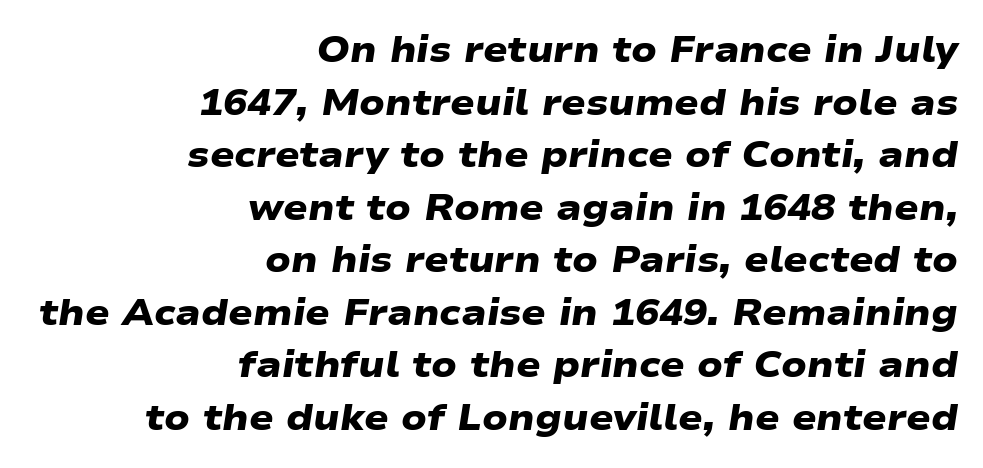
Q: Is the text bold? A: Yes.
Q: Is the typeface a serif or a sans-serif typeface? A: Sans-serif.
Q: Is the text underlined? A: No.
Q: How is the paragraph aligned? A: Right-aligned.
Q: Is the spacing between letters normal or unusually wide? A: Normal.
Q: Is the spacing between lines tight, normal or loose? A: Normal.
Q: Width (condensed, normal, or wide)? A: Wide.
Q: Stroke contrast? A: Low.
Q: x-height? A: Medium.
Q: Monospaced? A: No.
